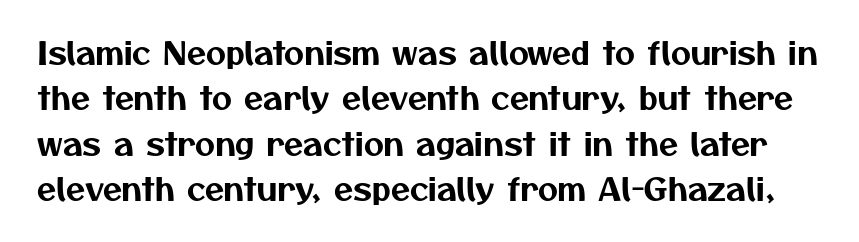
Here the designer chose a conventional face with non-uniform glyph widths. Each new line begins a customary step beneath the previous one. Nobody touched the tracking dial on this one. The passage shown is not underscored anywhere.
